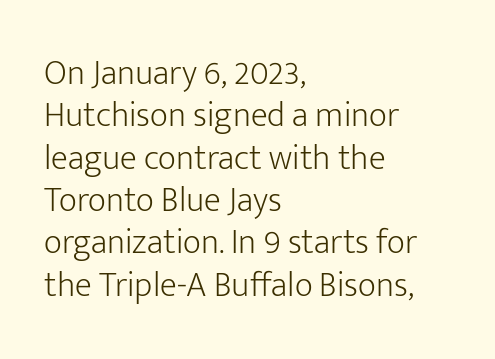
Each letter keeps its own natural width here, so spacing adapts to shape. Horizontal alignment here is leftward, the default for most running prose. The passage shown is typeset with a sans-serif family. No letter is thick-stroked: the sample isn't bold. The specimen reads as upright at a glance. Descenders hang freely into open space.
